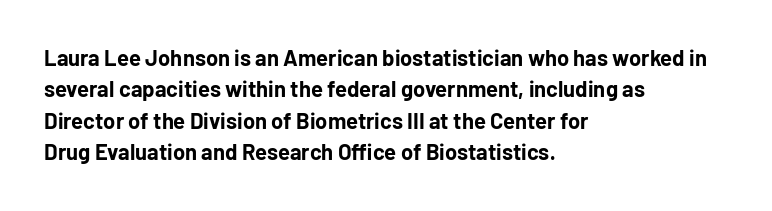
The vertical gap from one line to the next is medium. Bold? Absolutely — the strokes are thick and heavy. Plain, unruled lines of type. The ragged edge is on the right, which tells us the setting is flush left.
